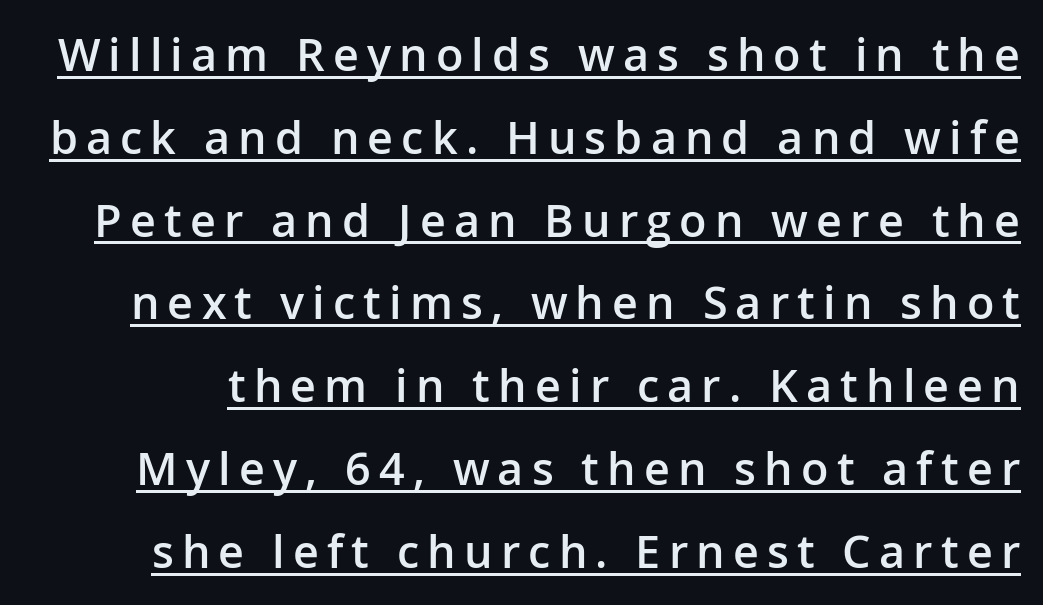
The image shows 45 px semibold sans-serif type, upright; set line spacing 1.84x, underlined; low stroke contrast and a medium x-height.
